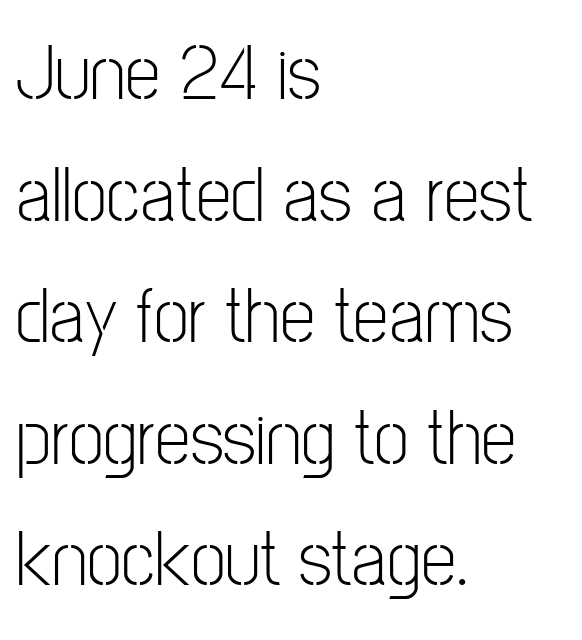
{"serif": "no", "italic": "no", "bold": "no", "weight": "light", "width": "condensed", "stroke_contrast": "low", "x_height": "medium", "monospaced": "no", "underline": "no", "align": "left", "line_spacing": "normal", "line_spacing_ratio": 1.52, "letter_spacing": "normal", "letter_spacing_em": 0.0, "glyph_px": 80}
